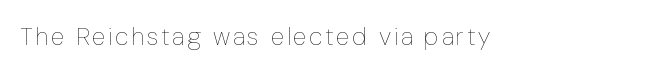
Q: Is the text bold? A: No.
Q: Is the text italic (slanted)? A: No, it is upright.
Q: Is the text underlined? A: No.
